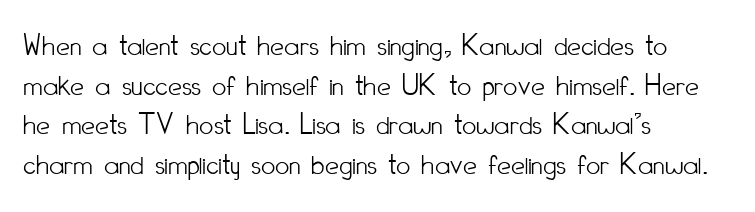
This sample has the flowing, uneven cadence of proportional lettering. The characters display no serif detailing; their extremities are plain. Letter spacing: default. If you drew a line through each stem, it would be perfectly vertical.
